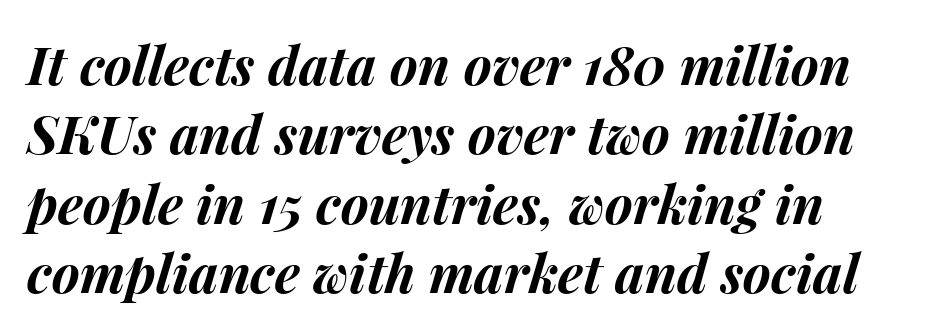
{"italic": "yes", "lean": "right", "slant_degrees": 15, "bold": "yes", "weight": "bold", "width": "normal", "stroke_contrast": "medium", "x_height": "medium", "monospaced": "no", "underline": "no", "line_spacing": "normal", "line_spacing_ratio": 1.31, "letter_spacing": "normal", "letter_spacing_em": 0.0, "glyph_px": 53}
